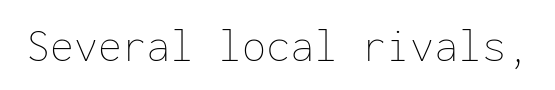
Q: Is the text bold? A: No.
Q: Is the text italic (slanted)? A: No, it is upright.
Q: Is the text underlined? A: No.
Q: Is the spacing between letters normal or unusually wide? A: Normal.
Q: Width (condensed, normal, or wide)? A: Normal.
Q: Stroke contrast? A: Low.
Q: x-height? A: Medium.
Q: Monospaced? A: Yes.
